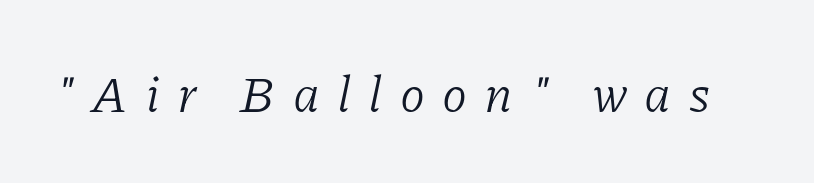
The image shows 51 px light serif type, italic (leaning right); set unusually wide letter spacing (+0.34 em), not underlined; low stroke contrast and a medium x-height.
